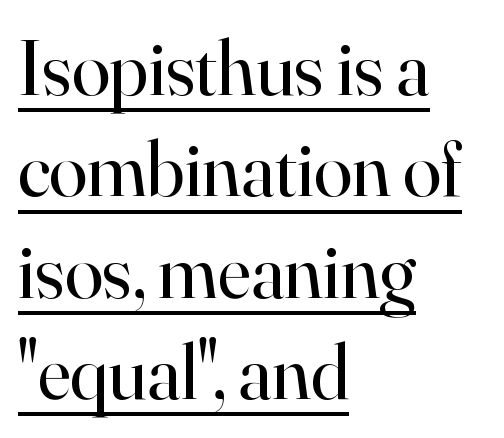
The image shows 78 px regular-weight serif type, upright; set left-aligned, normal line spacing (1.3x), normal letter spacing, underlined; high stroke contrast and a small x-height.
